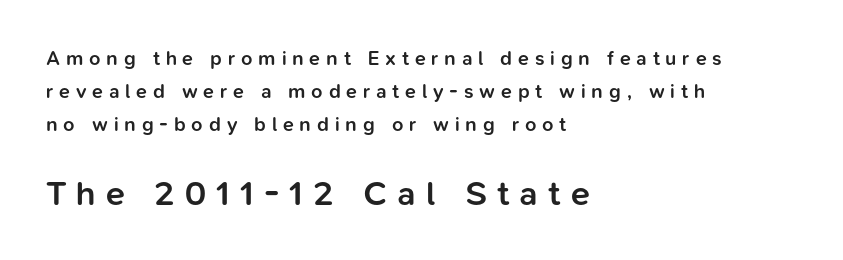
{"serif": "no", "italic": "no", "bold": "semi", "weight": "semibold", "width": "normal", "stroke_contrast": "low", "x_height": "medium", "monospaced": "no", "underline": "no", "align": "left", "line_spacing": "normal", "line_spacing_ratio": 1.65, "letter_spacing": "wide", "letter_spacing_em": 0.29, "larger_block": "second", "size_ratio": 1.75, "glyph_px": 35}
